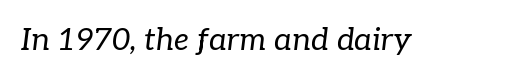
Q: Is the text bold? A: No.
Q: Is the text italic (slanted)? A: Yes, it leans right by about 7 degrees.
Q: Is the typeface a serif or a sans-serif typeface? A: Serif.
Q: Is the text underlined? A: No.
Q: Is the spacing between letters normal or unusually wide? A: Normal.
Q: Width (condensed, normal, or wide)? A: Normal.
Q: Stroke contrast? A: Low.
Q: x-height? A: Medium.
Q: Monospaced? A: No.
